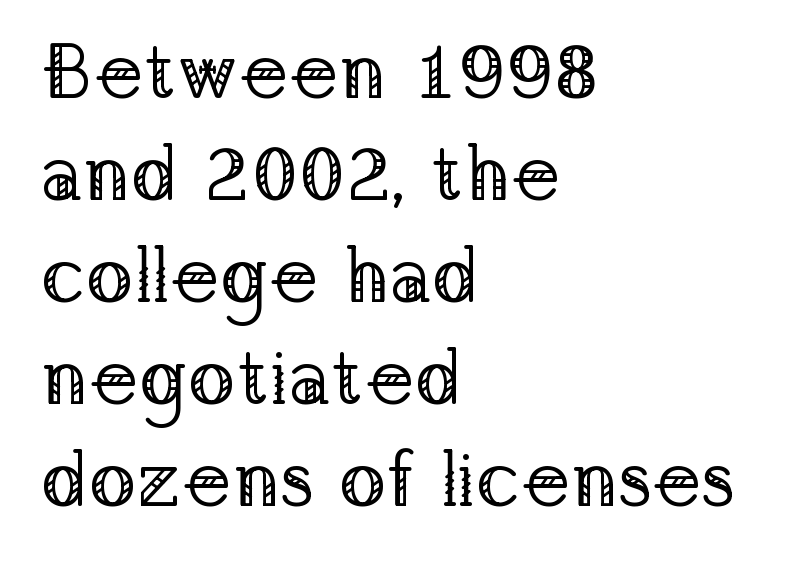
Every character sits straight up, as roman type does. Compared with typical body copy, the letter spacing here is the same. The zone under the glyphs is completely vacant. Regarding serifs, this sample has them. The font sits on the lighter half of the weight spectrum, regular included.
